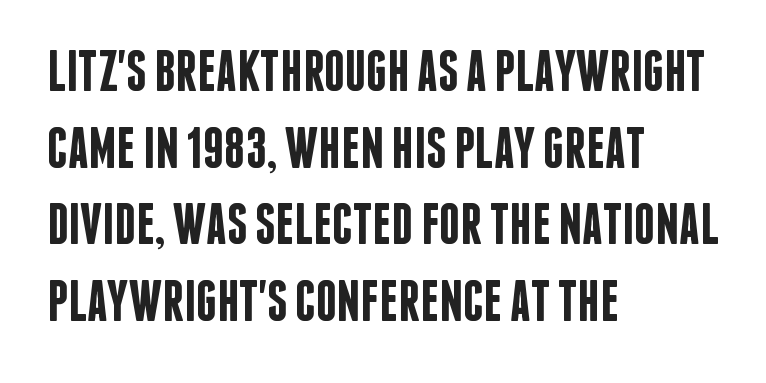
The glyphs are unaccompanied by any horizontal stroke below them. Check where the strokes stop: nothing finishes them off — pure sans. Line beginnings align vertically; line endings do not. A semibold gives these letters moderate extra thickness, short of bold.
